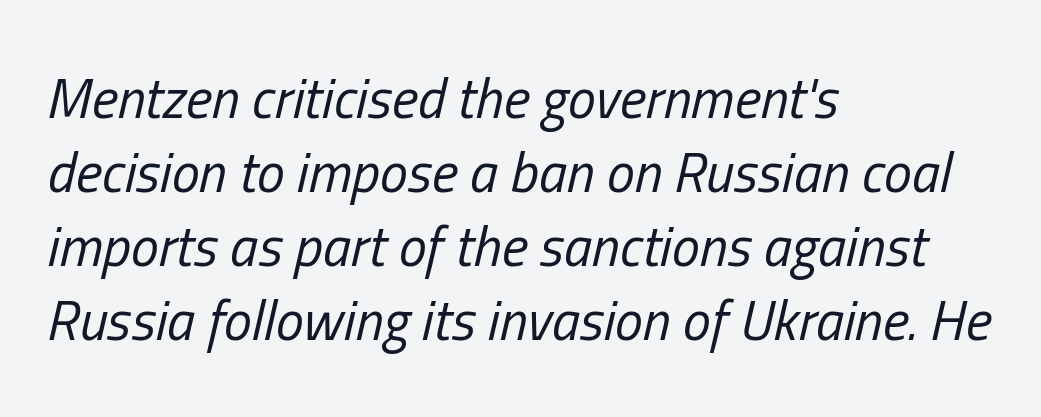
{"italic": "yes", "lean": "right", "slant_degrees": 13, "bold": "no", "weight": "regular", "width": "condensed", "stroke_contrast": "low", "x_height": "medium", "monospaced": "no", "underline": "no", "align": "left", "line_spacing": "normal", "line_spacing_ratio": 1.32, "letter_spacing": "normal", "letter_spacing_em": 0.0, "glyph_px": 56}
